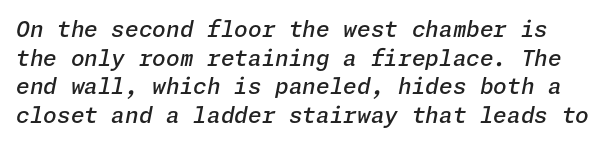
Q: Is the text bold? A: Semi-bold.
Q: Is the text italic (slanted)? A: Yes, it leans right by about 11 degrees.
Q: Is the text underlined? A: No.
Q: Is the spacing between letters normal or unusually wide? A: Normal.
Q: Is the spacing between lines tight, normal or loose? A: Normal.
